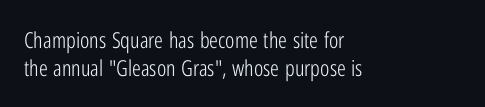
{"italic": "no", "bold": "no", "underline": "no", "align": "left", "line_spacing": "normal", "line_spacing_ratio": 1.27, "letter_spacing": "normal", "letter_spacing_em": 0.0, "glyph_px": 22}
